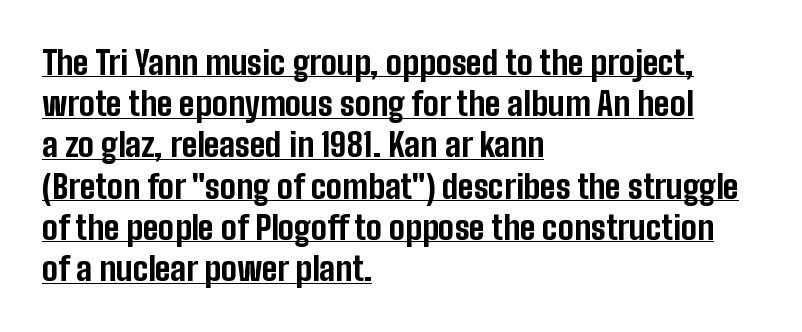
Q: Is the text bold? A: Yes.
Q: Is the text italic (slanted)? A: No, it is upright.
Q: Is the typeface a serif or a sans-serif typeface? A: Sans-serif.
Q: Is the text underlined? A: Yes.
Q: How is the paragraph aligned? A: Left-aligned.
Q: Is the spacing between letters normal or unusually wide? A: Normal.
Q: Is the spacing between lines tight, normal or loose? A: Normal.
Q: Width (condensed, normal, or wide)? A: Condensed.
Q: Stroke contrast? A: Low.
Q: x-height? A: Medium.
Q: Monospaced? A: No.
